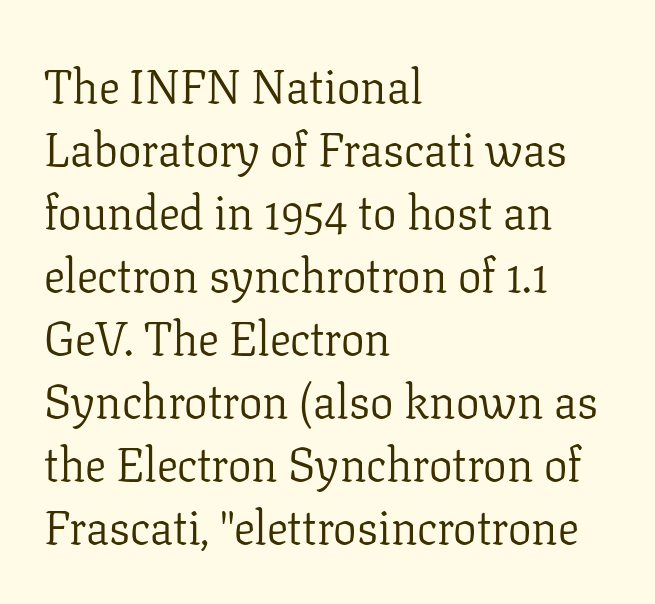
Q: Is the text bold? A: No.
Q: Is the text italic (slanted)? A: No, it is upright.
Q: Is the typeface a serif or a sans-serif typeface? A: Serif.
Q: Is the text underlined? A: No.
Q: How is the paragraph aligned? A: Left-aligned.
Q: Is the spacing between letters normal or unusually wide? A: Normal.
Q: Is the spacing between lines tight, normal or loose? A: Normal.
Q: Width (condensed, normal, or wide)? A: Normal.
Q: Stroke contrast? A: Low.
Q: x-height? A: Medium.
Q: Monospaced? A: No.
